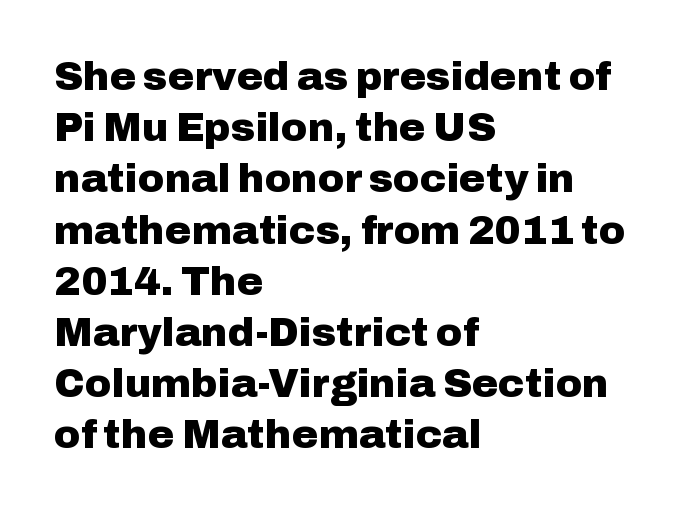
{"serif": "no", "italic": "no", "bold": "yes", "weight": "heavy", "width": "normal", "stroke_contrast": "low", "x_height": "medium", "monospaced": "no", "underline": "no", "align": "left", "line_spacing": "normal", "line_spacing_ratio": 1.28, "letter_spacing": "normal", "letter_spacing_em": 0.0, "glyph_px": 40}
